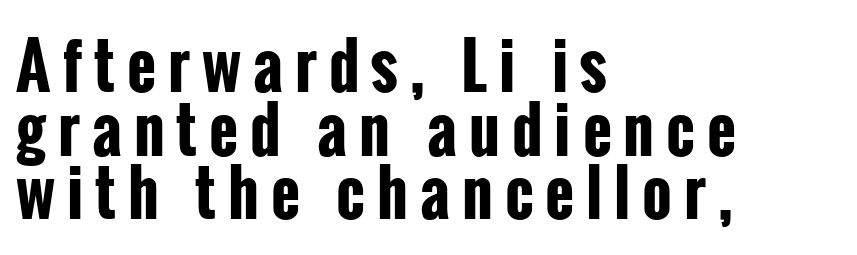
{"serif": "no", "italic": "no", "bold": "yes", "weight": "bold", "width": "condensed", "stroke_contrast": "low", "x_height": "medium", "monospaced": "no", "underline": "no", "align": "left", "line_spacing": "tight", "line_spacing_ratio": 1.01, "glyph_px": 63}
